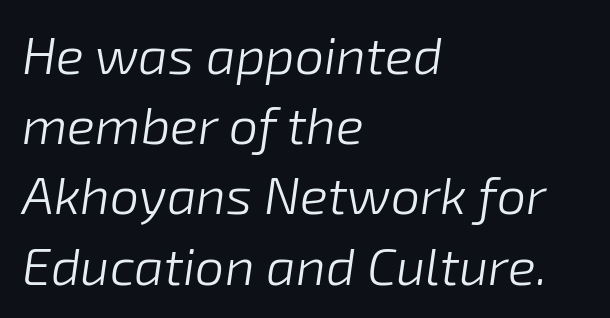
Any mark beneath the type? The region is blank. Standard letterfit; no display-style spreading of the glyphs. These lines were composed using italics. No chunkiness to these letters — they're not bold.
